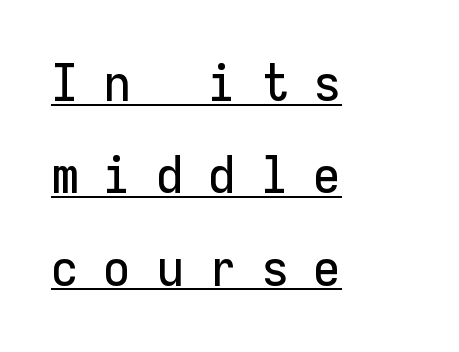
The image shows 51 px sans-serif type, upright, monospaced; set left-aligned, line spacing 1.81x, unusually wide letter spacing (+0.48 em), underlined; low stroke contrast and a medium x-height.
